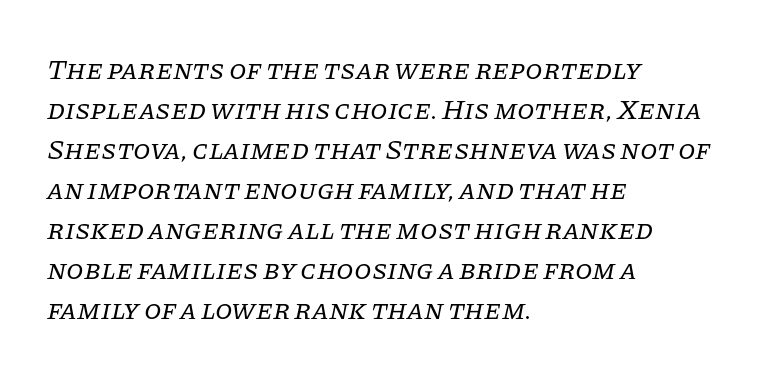
Q: Is the text bold? A: No.
Q: Is the text italic (slanted)? A: Yes, it leans right by about 11 degrees.
Q: Is the typeface a serif or a sans-serif typeface? A: Serif.
Q: Is the text underlined? A: No.
Q: How is the paragraph aligned? A: Left-aligned.
Q: Is the spacing between letters normal or unusually wide? A: Normal.
Q: Is the spacing between lines tight, normal or loose? A: Normal.
Q: Width (condensed, normal, or wide)? A: Normal.
Q: Stroke contrast? A: Low.
Q: x-height? A: Large.
Q: Monospaced? A: No.
